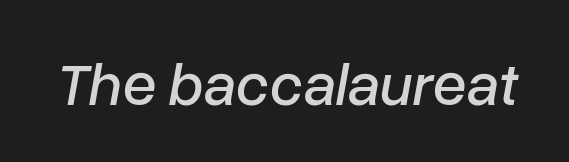
Q: Is the text italic (slanted)? A: Yes, it leans right by about 10 degrees.
Q: Is the text underlined? A: No.
Q: Is the spacing between letters normal or unusually wide? A: Normal.
Q: Width (condensed, normal, or wide)? A: Normal.
Q: Stroke contrast? A: Low.
Q: x-height? A: Medium.
Q: Monospaced? A: No.
